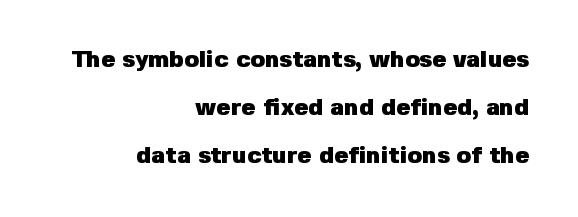
Q: Is the text bold? A: Yes.
Q: Is the text italic (slanted)? A: No, it is upright.
Q: Is the text underlined? A: No.
Q: How is the paragraph aligned? A: Right-aligned.
Q: Is the spacing between letters normal or unusually wide? A: Normal.
Q: Is the spacing between lines tight, normal or loose? A: Loose.
